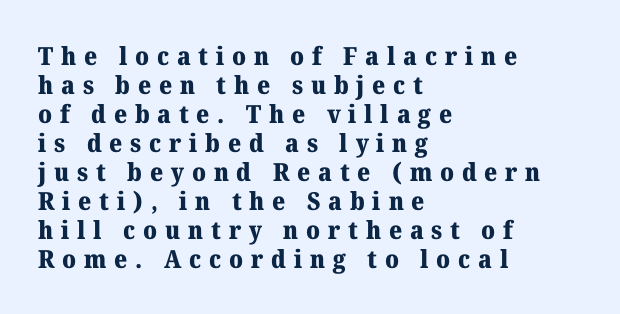
Q: Is the text bold? A: Yes.
Q: Is the text italic (slanted)? A: No, it is upright.
Q: Is the text underlined? A: No.
Q: How is the paragraph aligned? A: Left-aligned.
Q: Is the spacing between letters normal or unusually wide? A: Unusually wide.
